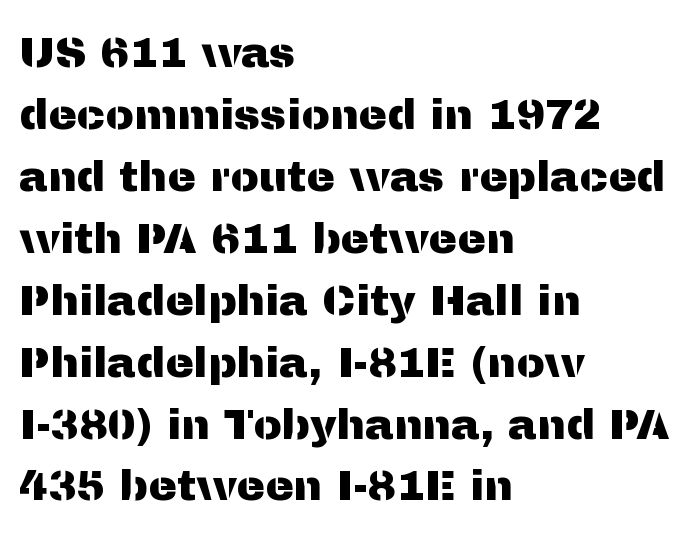
The typeface chosen for these lines omits serifs. This rendering leaves character spacing at its baseline value. One glance says typical: line gaps are just what's usual. Looks like regular typesetting: each glyph gets only the width it needs.
